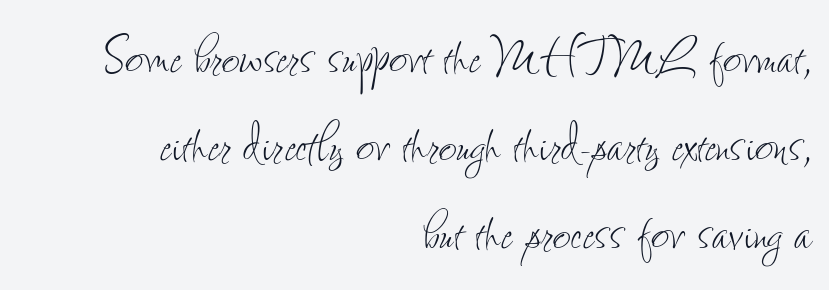
Varying glyph widths throughout — classic text-font behaviour. On a weight scale, this lands at 450 or below. Only glyphs here, with clear space below each row.
